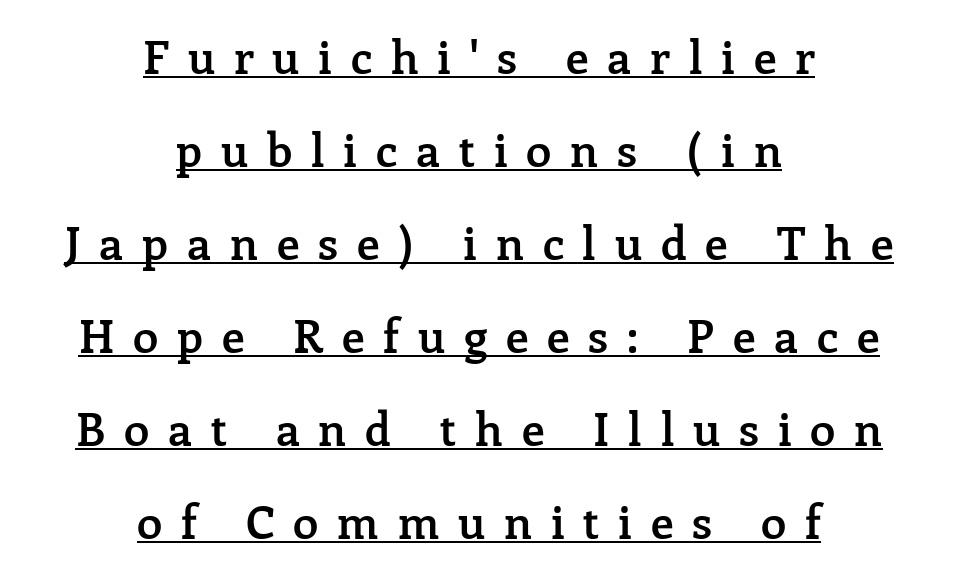
{"serif": "yes", "italic": "no", "bold": "semi", "weight": "semibold", "width": "normal", "stroke_contrast": "low", "x_height": "medium", "monospaced": "no", "underline": "yes", "align": "center", "line_spacing": "loose", "line_spacing_ratio": 2.02, "letter_spacing": "wide", "letter_spacing_em": 0.41, "glyph_px": 46}
